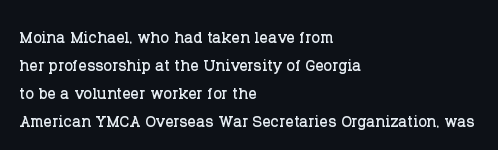
The image shows 21 px text type, upright; set left-aligned, normal line spacing (1.34x), normal letter spacing, not underlined.
